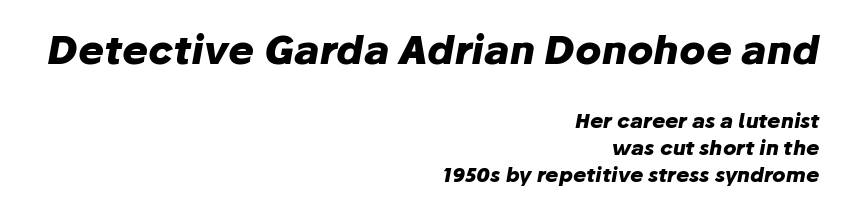
The image shows 39 px heavy type, italic (leaning right); set right-aligned, normal line spacing (1.34x), normal letter spacing, not underlined; the first (top) block is 1.95x larger; low stroke contrast and a medium x-height.
